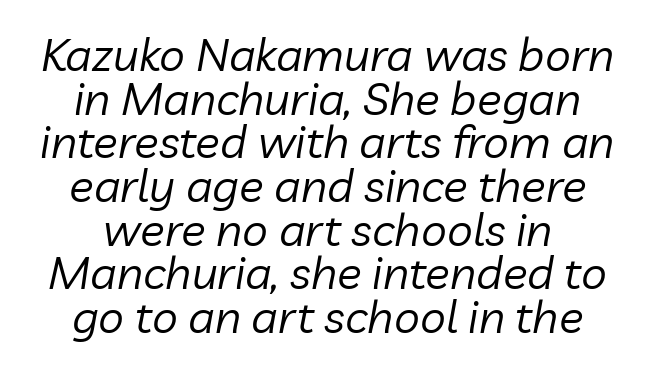
{"italic": "yes", "lean": "right", "slant_degrees": 10, "bold": "no", "weight": "regular", "width": "normal", "stroke_contrast": "low", "x_height": "medium", "monospaced": "no", "underline": "no", "align": "center", "line_spacing": "tight", "line_spacing_ratio": 0.95, "letter_spacing": "normal", "letter_spacing_em": 0.0, "glyph_px": 46}
